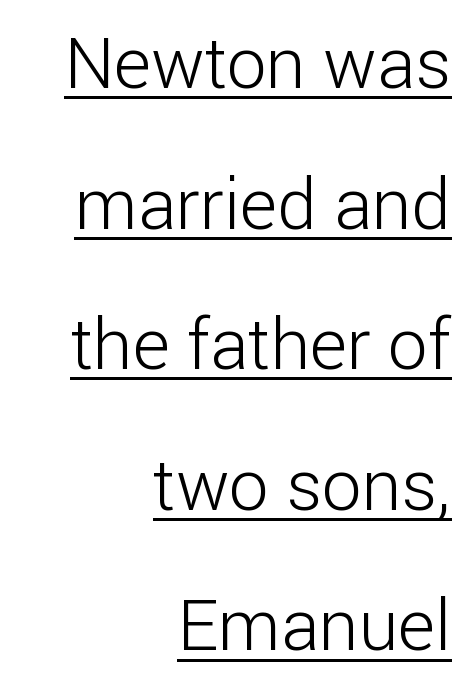
Q: Is the text bold? A: No.
Q: Is the text italic (slanted)? A: No, it is upright.
Q: Is the typeface a serif or a sans-serif typeface? A: Sans-serif.
Q: Is the text underlined? A: Yes.
Q: How is the paragraph aligned? A: Right-aligned.
Q: Is the spacing between letters normal or unusually wide? A: Normal.
Q: Is the spacing between lines tight, normal or loose? A: Loose.
Q: Width (condensed, normal, or wide)? A: Normal.
Q: Stroke contrast? A: Low.
Q: x-height? A: Medium.
Q: Monospaced? A: No.
